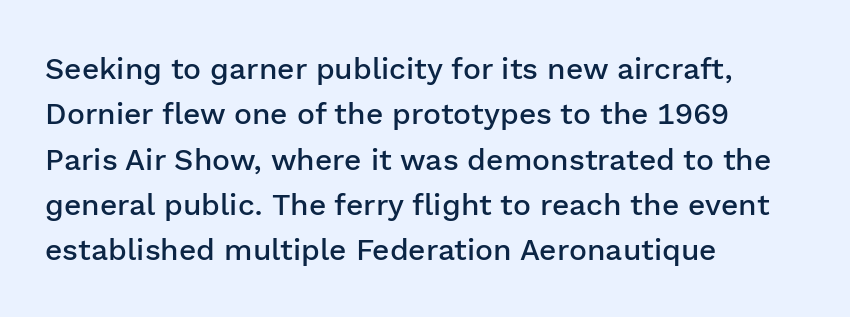
Q: Is the text bold? A: Semi-bold.
Q: Is the text italic (slanted)? A: No, it is upright.
Q: Is the typeface a serif or a sans-serif typeface? A: Sans-serif.
Q: Is the text underlined? A: No.
Q: How is the paragraph aligned? A: Left-aligned.
Q: Is the spacing between letters normal or unusually wide? A: Normal.
Q: Is the spacing between lines tight, normal or loose? A: Normal.
Q: Width (condensed, normal, or wide)? A: Normal.
Q: Stroke contrast? A: Low.
Q: x-height? A: Medium.
Q: Monospaced? A: No.
